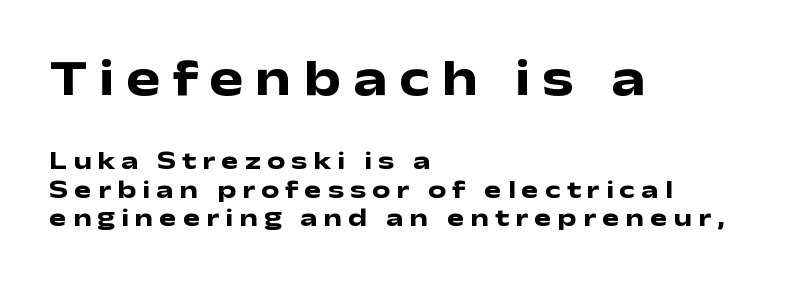
Spacing verdict: proportional, widths tailored to each character. Unlike a traditional serif, this face leaves its strokes unadorned. Is the type bold? Yes — the strokes are clearly thick and heavy. The face used here appears at its bigger size in the upper chunk. The letters stand straight up with perfectly vertical stems.
